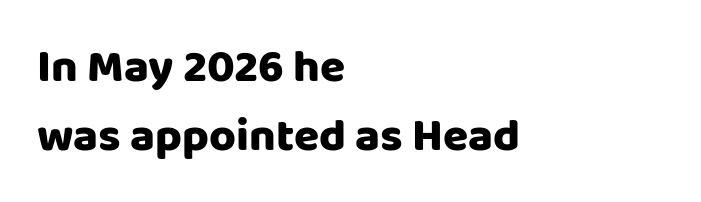
{"serif": "no", "italic": "no", "width": "normal", "stroke_contrast": "low", "x_height": "large", "monospaced": "no", "underline": "no", "align": "left", "line_spacing": "normal", "line_spacing_ratio": 1.51, "letter_spacing": "normal", "letter_spacing_em": 0.0, "glyph_px": 46}
